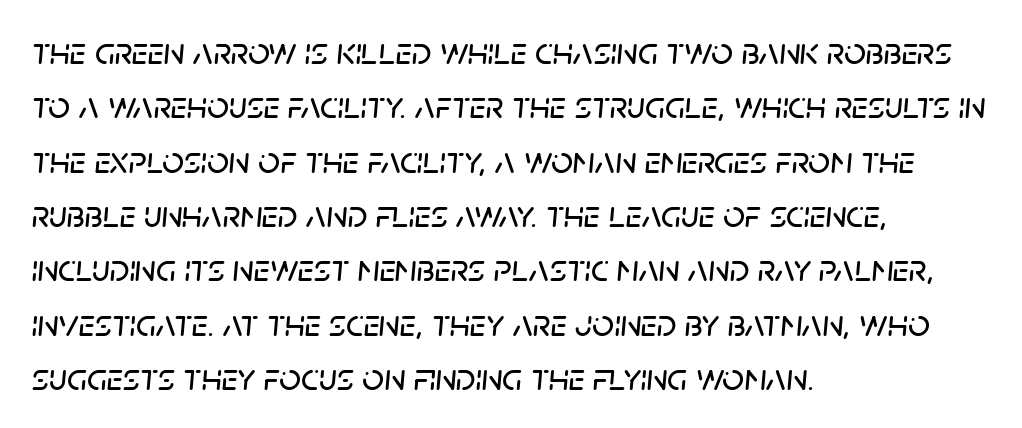
{"italic": "yes", "lean": "right", "slant_degrees": 5, "width": "normal", "stroke_contrast": "low", "x_height": "large", "monospaced": "no", "underline": "no", "align": "left", "line_spacing": "normal", "line_spacing_ratio": 1.43, "letter_spacing": "normal", "letter_spacing_em": 0.0, "glyph_px": 38}
